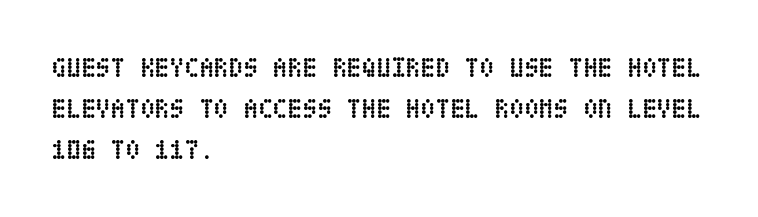
Line beginnings align vertically; line endings do not. Between one letter and the next there's only the usual sliver of space. Notice how descenders clear the ascenders below comfortably — that's standard leading. Does the lettering tilt? It doesn't — this is upright. Letters rest on an invisible, unmarked baseline.
